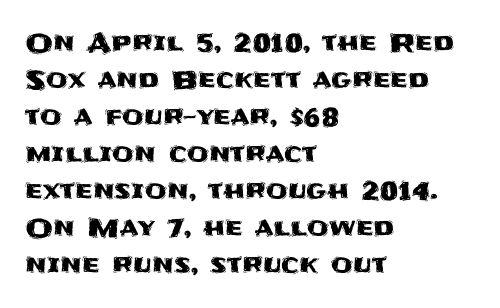
Q: Is the text italic (slanted)? A: No, it is upright.
Q: Is the text underlined? A: No.
Q: How is the paragraph aligned? A: Left-aligned.
Q: Is the spacing between letters normal or unusually wide? A: Normal.
Q: Is the spacing between lines tight, normal or loose? A: Normal.
